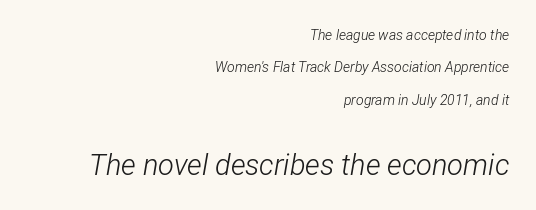
Q: Is the text bold? A: No.
Q: Is the text italic (slanted)? A: Yes, it leans right by about 12 degrees.
Q: Is the text underlined? A: No.
Q: How is the paragraph aligned? A: Right-aligned.
Q: Is the spacing between letters normal or unusually wide? A: Normal.
Q: Is the spacing between lines tight, normal or loose? A: Loose.
Q: Which block of text is set in a larger size, the first (top) or the second (bottom)? A: The second (bottom) one.
Q: Width (condensed, normal, or wide)? A: Condensed.
Q: Stroke contrast? A: Low.
Q: x-height? A: Medium.
Q: Monospaced? A: No.
